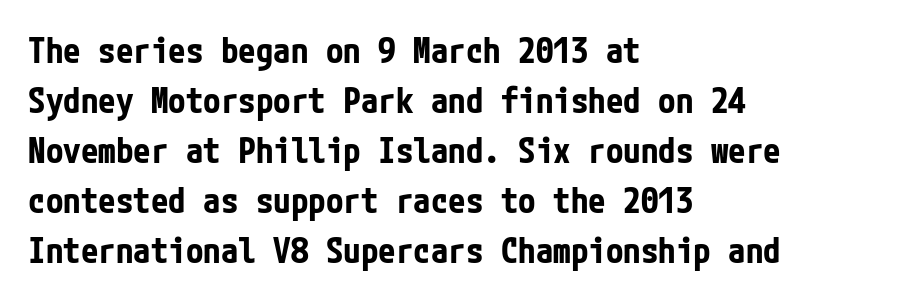
The image shows 35 px bold, condensed sans-serif type, upright; set left-aligned, normal line spacing (1.43x), normal letter spacing, not underlined; low stroke contrast and a medium x-height.
